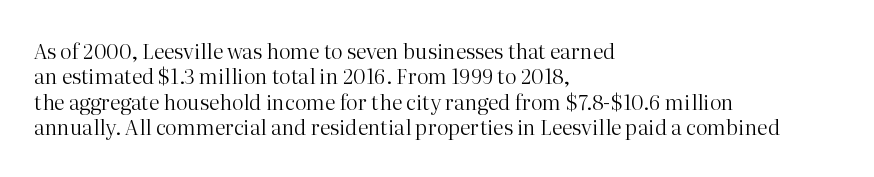
{"italic": "no", "bold": "no", "underline": "no", "align": "left", "line_spacing_ratio": 1.21, "letter_spacing": "normal", "letter_spacing_em": 0.0, "glyph_px": 21}
